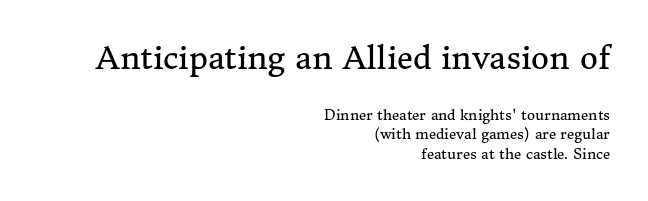
The image shows 31 px regular-weight serif type, upright; set right-aligned, normal line spacing (1.39x), normal letter spacing, not underlined; the first (top) block is 2.21x larger; medium stroke contrast and a medium x-height.
